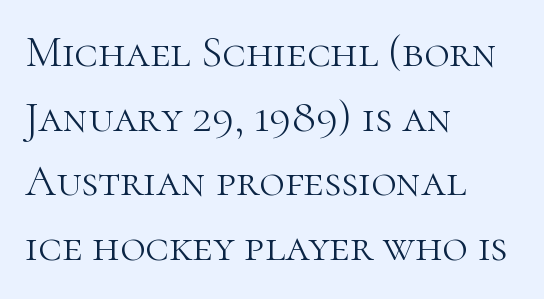
Q: Is the text bold? A: No.
Q: Is the text italic (slanted)? A: No, it is upright.
Q: Is the typeface a serif or a sans-serif typeface? A: Serif.
Q: Is the text underlined? A: No.
Q: How is the paragraph aligned? A: Left-aligned.
Q: Is the spacing between letters normal or unusually wide? A: Normal.
Q: Is the spacing between lines tight, normal or loose? A: Normal.
Q: Width (condensed, normal, or wide)? A: Normal.
Q: Stroke contrast? A: High.
Q: x-height? A: Medium.
Q: Monospaced? A: No.
